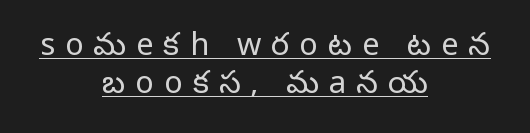
{"serif": "no", "italic": "no", "bold": "no", "weight": "regular", "width": "normal", "stroke_contrast": "low", "x_height": "medium", "monospaced": "no", "underline": "yes", "align": "center", "line_spacing_ratio": 1.24, "letter_spacing": "wide", "letter_spacing_em": 0.32, "glyph_px": 31}
